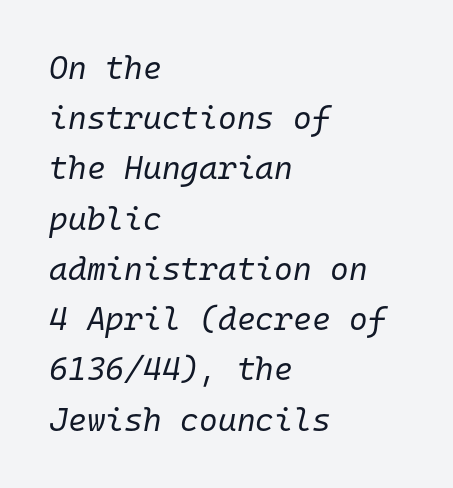
These lines keep a tight, regular rhythm from letter to letter. Every character here occupies the same horizontal width, giving the sample a typewriter-like rhythm. This is oblique type, the kind used for emphasis or titles. The typeface has the unassuming heft of standard copy or less.
